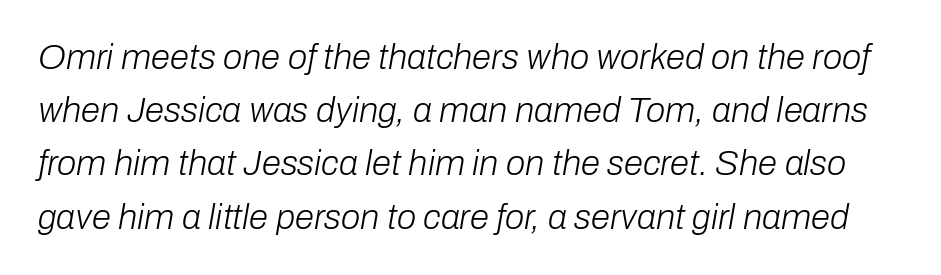
Proportional: the letters do not fall into vertical columns. The typography opts for an oblique posture over an upright one. The tracking reads as untouched default to a designer's eye. These lines sit exactly where default settings would place them. The glyphs are unaccompanied by any horizontal stroke below them. The font is comparable to plain body text, perhaps lighter.
